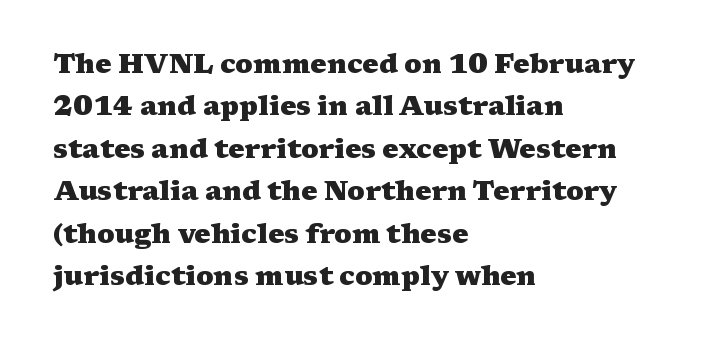
The axis of the letterforms is exactly vertical. The passage is arranged the way most books set body copy — flush left. Beneath every word, the page is bare. Summary of weight: heavy, a full bold. In terms of leading, this rendering sits right in the middle.
